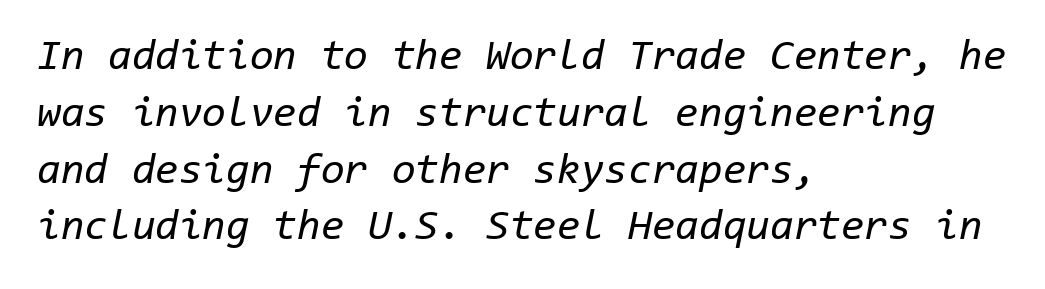
{"italic": "yes", "lean": "right", "slant_degrees": 11, "bold": "no", "weight": "regular", "width": "normal", "stroke_contrast": "low", "x_height": "medium", "monospaced": "yes", "underline": "no", "align": "left", "line_spacing": "normal", "line_spacing_ratio": 1.32, "letter_spacing": "normal", "letter_spacing_em": 0.0, "glyph_px": 43}
